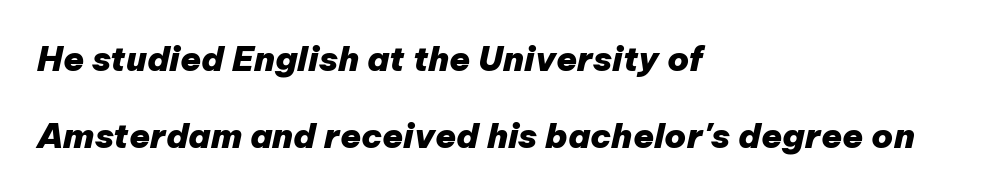
If you drew a line through each stem, it would be angled. Think of a printed novel: that variable character pitch is what you see here. Vertically, the passage feels expansive, rows floating well apart. This sample uses plain, unmodified letter spacing. Each line starts at the same left margin while the right side varies. Descenders hang freely into open space.
